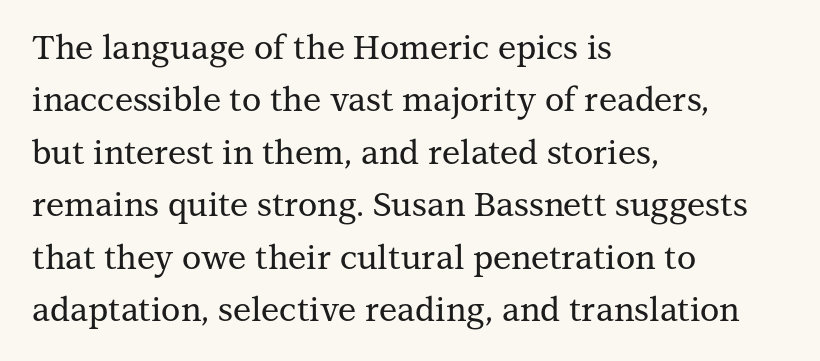
The image shows 33 px serif type, upright; set left-aligned, normal line spacing (1.59x), normal letter spacing, not underlined; medium stroke contrast and a medium x-height.
